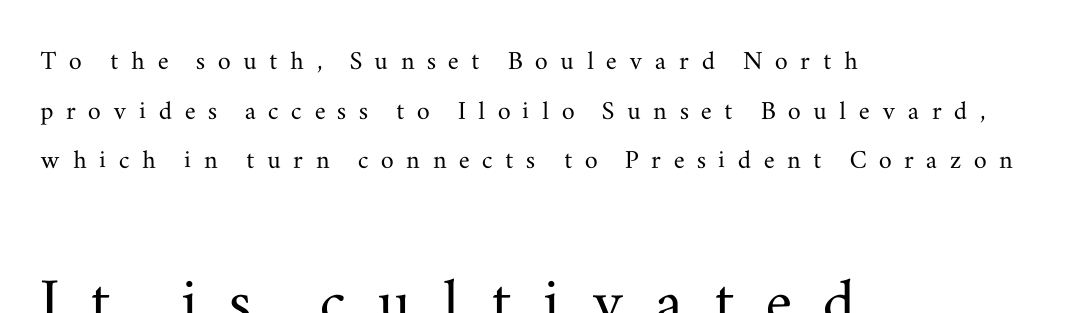
{"serif": "yes", "italic": "no", "width": "wide", "stroke_contrast": "medium", "x_height": "small", "monospaced": "no", "underline": "no", "align": "left", "line_spacing": "normal", "line_spacing_ratio": 1.55, "letter_spacing": "wide", "letter_spacing_em": 0.39, "larger_block": "second", "size_ratio": 2.47, "glyph_px": 79}
